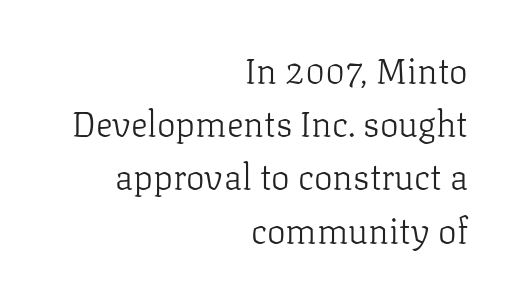
{"serif": "yes", "italic": "no", "bold": "no", "weight": "light", "width": "normal", "stroke_contrast": "low", "x_height": "medium", "monospaced": "no", "underline": "no", "align": "right", "line_spacing": "normal", "line_spacing_ratio": 1.52, "letter_spacing": "normal", "letter_spacing_em": 0.0, "glyph_px": 35}
